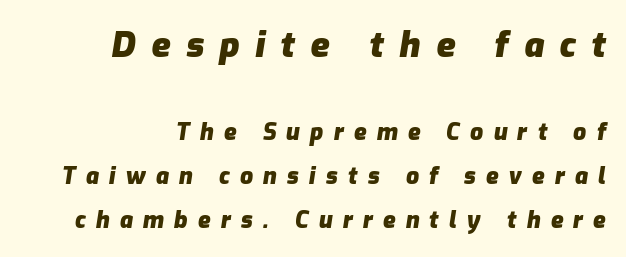
The image shows 35 px heavy type, italic (leaning right); set right-aligned, loose line spacing (1.91x), unusually wide letter spacing (+0.44 em), not underlined; the first (top) block is 1.52x larger; low stroke contrast and a medium x-height.
